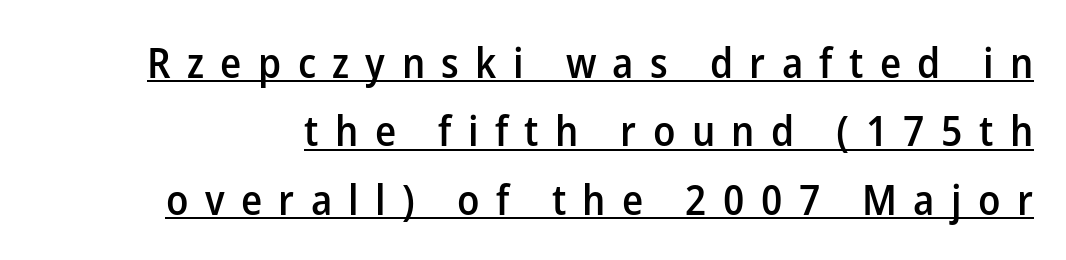
Honestly, the letter spacing is so wide it's the main thing you notice. Successive baselines arrive at the customary interval. You could not count columns in this text — the font is proportionally spaced. Style check: upright. Summary of weight: moderately heavy, a semibold.
